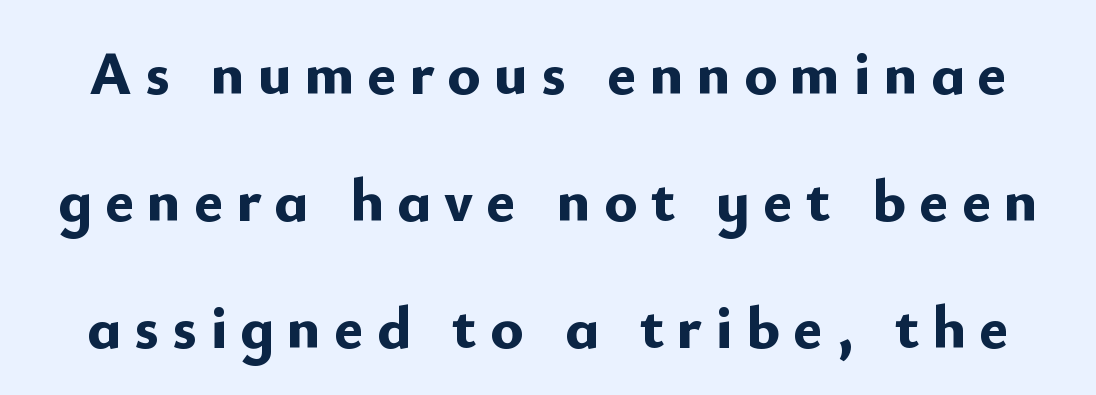
Q: Is the text bold? A: Yes.
Q: Is the text italic (slanted)? A: No, it is upright.
Q: Is the typeface a serif or a sans-serif typeface? A: Sans-serif.
Q: Is the text underlined? A: No.
Q: Is the spacing between letters normal or unusually wide? A: Unusually wide.
Q: Is the spacing between lines tight, normal or loose? A: Loose.
Q: Width (condensed, normal, or wide)? A: Normal.
Q: Stroke contrast? A: Low.
Q: x-height? A: Small.
Q: Monospaced? A: No.
